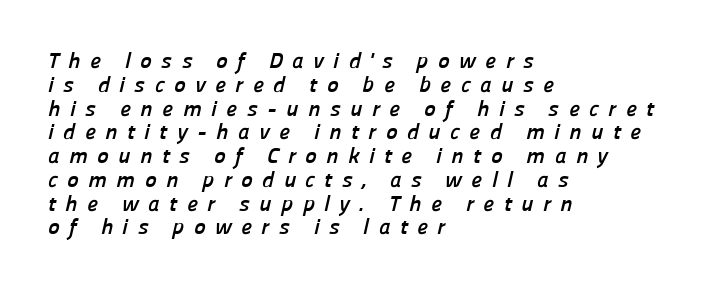
One glance says dense: line gaps are narrower than usual. Its strokes are broad and dark, the hallmark of bold type. Does the copy run flush right? No — it runs flush left. No word sits above an underline. The gaps between neighbouring characters are conspicuously large.
